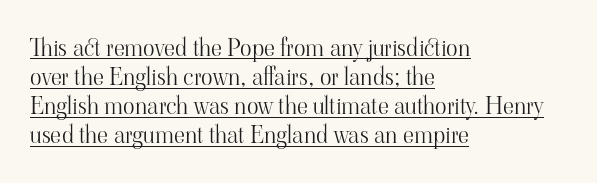
Q: Is the text bold? A: No.
Q: Is the text italic (slanted)? A: No, it is upright.
Q: Is the text underlined? A: Yes.
Q: How is the paragraph aligned? A: Left-aligned.
Q: Is the spacing between letters normal or unusually wide? A: Normal.
